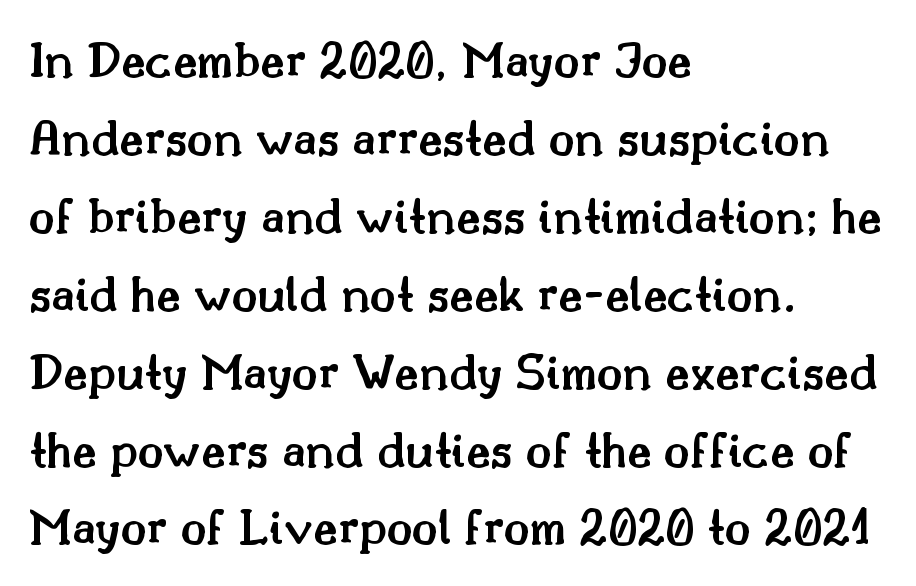
{"serif": "yes", "italic": "no", "bold": "semi", "weight": "semibold", "width": "normal", "stroke_contrast": "medium", "x_height": "small", "monospaced": "no", "underline": "no", "align": "left", "line_spacing": "normal", "line_spacing_ratio": 1.47, "letter_spacing": "normal", "letter_spacing_em": 0.0, "glyph_px": 53}
